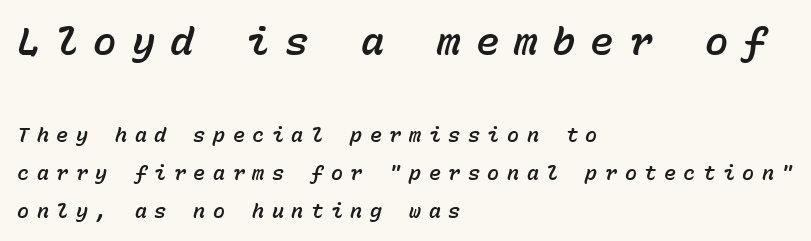
Q: Is the text italic (slanted)? A: Yes, it leans right by about 15 degrees.
Q: Is the text underlined? A: No.
Q: How is the paragraph aligned? A: Left-aligned.
Q: Is the spacing between letters normal or unusually wide? A: Unusually wide.
Q: Is the spacing between lines tight, normal or loose? A: Loose.
Q: Which block of text is set in a larger size, the first (top) or the second (bottom)? A: The first (top) one.
Q: Width (condensed, normal, or wide)? A: Normal.
Q: Stroke contrast? A: Low.
Q: x-height? A: Medium.
Q: Monospaced? A: Yes.
